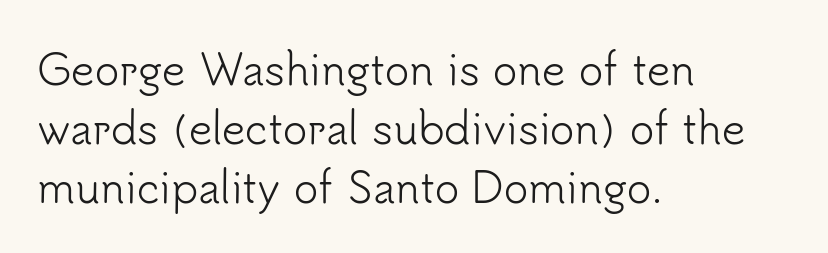
Q: Is the text bold? A: No.
Q: Is the text italic (slanted)? A: No, it is upright.
Q: Is the typeface a serif or a sans-serif typeface? A: Sans-serif.
Q: Is the text underlined? A: No.
Q: How is the paragraph aligned? A: Left-aligned.
Q: Is the spacing between letters normal or unusually wide? A: Normal.
Q: Is the spacing between lines tight, normal or loose? A: Normal.
Q: Width (condensed, normal, or wide)? A: Normal.
Q: Stroke contrast? A: Low.
Q: x-height? A: Small.
Q: Monospaced? A: No.
